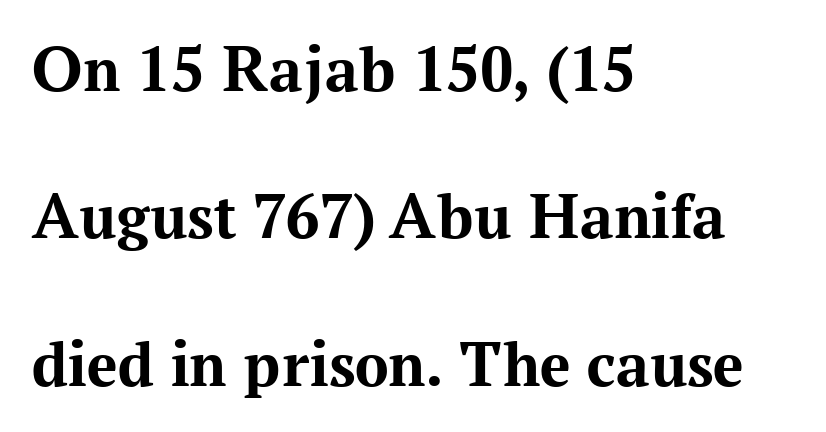
{"serif": "yes", "italic": "no", "bold": "yes", "weight": "bold", "width": "normal", "stroke_contrast": "medium", "x_height": "medium", "monospaced": "no", "underline": "no", "align": "left", "line_spacing": "loose", "line_spacing_ratio": 2.2, "letter_spacing": "normal", "letter_spacing_em": 0.0, "glyph_px": 67}
